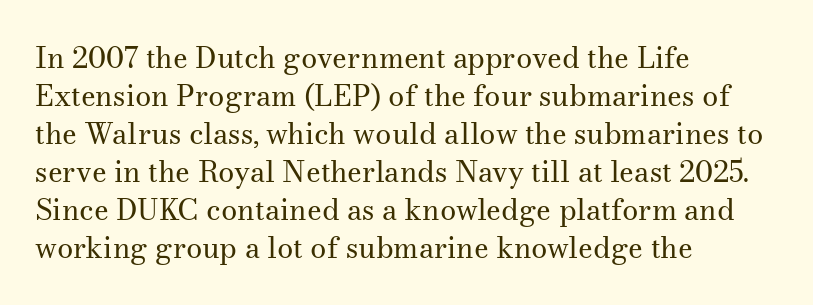
The image shows 29 px regular-weight serif type, upright; set left-aligned, normal line spacing (1.31x), normal letter spacing, not underlined; medium stroke contrast and a small x-height.
